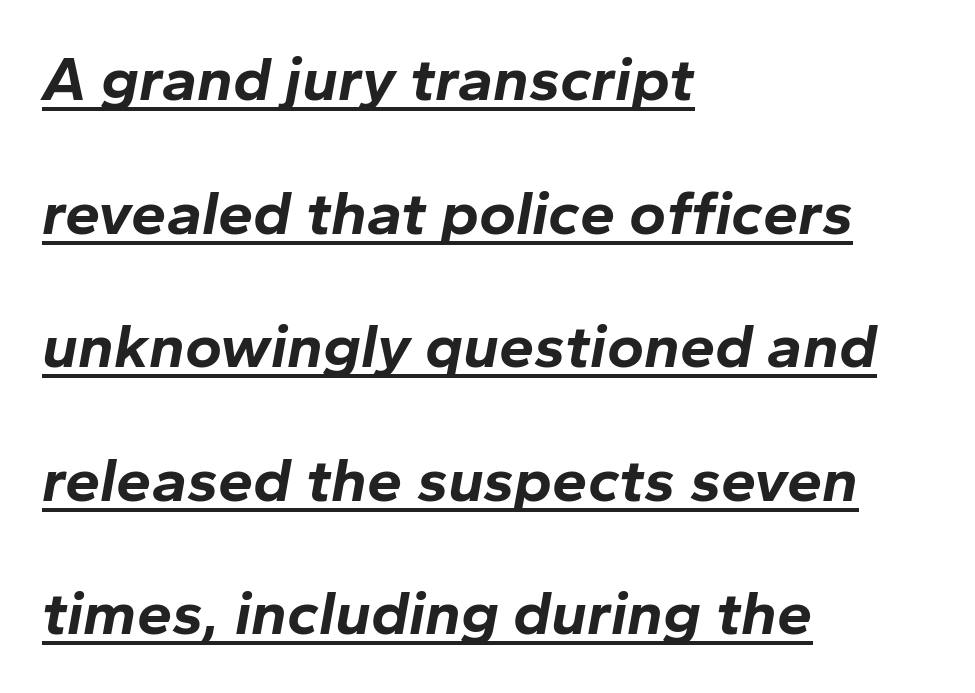
The image shows 63 px bold type, italic (leaning right); set left-aligned, loose line spacing (2.12x), normal letter spacing, underlined; low stroke contrast and a medium x-height.
